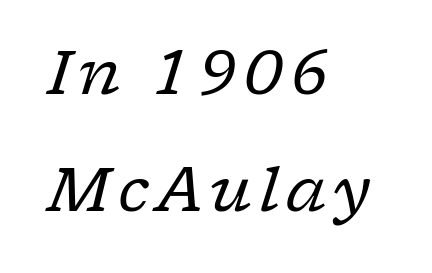
The image shows 61 px regular-weight serif type, italic (leaning right); set left-aligned, loose line spacing (1.91x), not underlined; low stroke contrast and a medium x-height.
